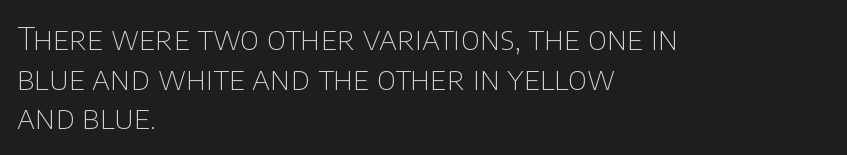
{"serif": "no", "italic": "no", "bold": "no", "weight": "thin", "width": "normal", "stroke_contrast": "low", "x_height": "large", "monospaced": "no", "underline": "no", "align": "left", "line_spacing_ratio": 1.24, "letter_spacing": "normal", "letter_spacing_em": 0.0, "glyph_px": 32}
